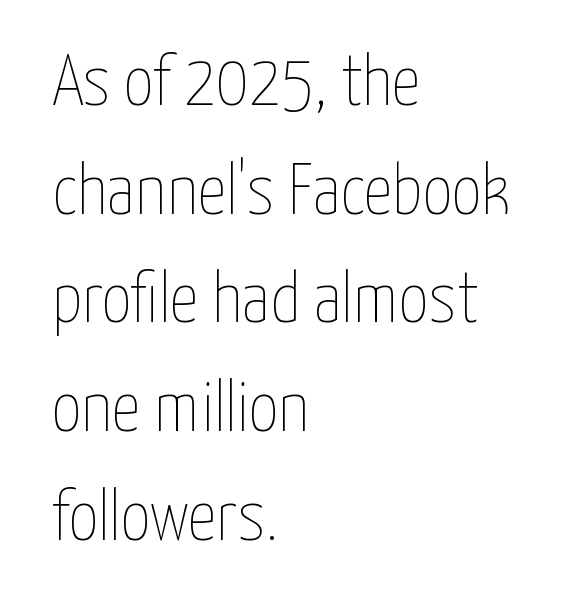
The image shows 72 px thin, condensed type, upright; set left-aligned, normal line spacing (1.51x), normal letter spacing, not underlined; low stroke contrast and a medium x-height.
